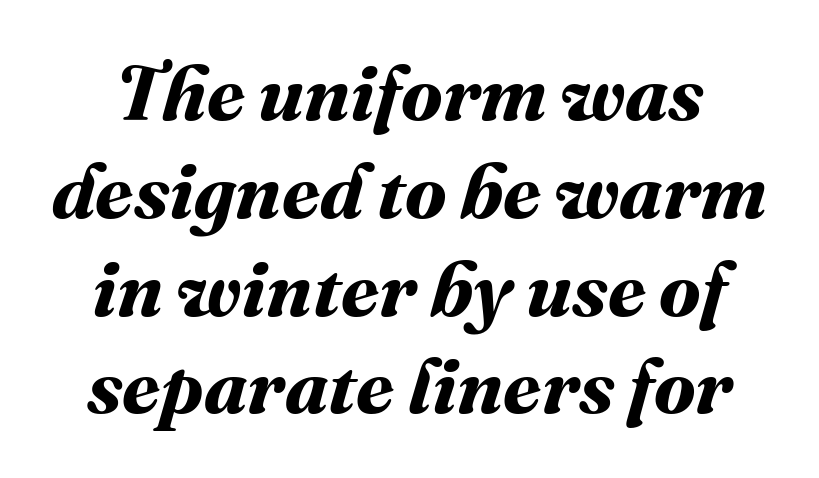
The gap between lines stays unmarked. The line-height multiplier appears to be the usual default. The letters advance in unequal steps, a hallmark of proportional type. Spacing between characters is what you'd get straight out of the box. What weight is shown? A full bold with thick strokes.
